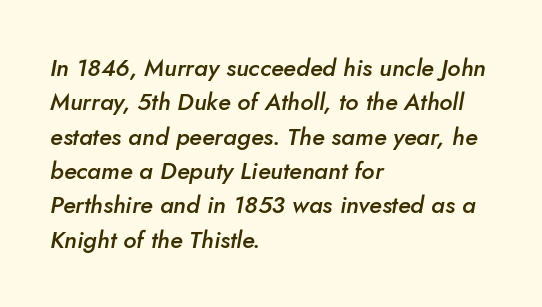
Inter-character spacing is left at the font's built-in metrics. Regular leading. Heft: intermediate — a semibold. The area under the type is left untouched. Casual observation: everything's shoved over to the left.
